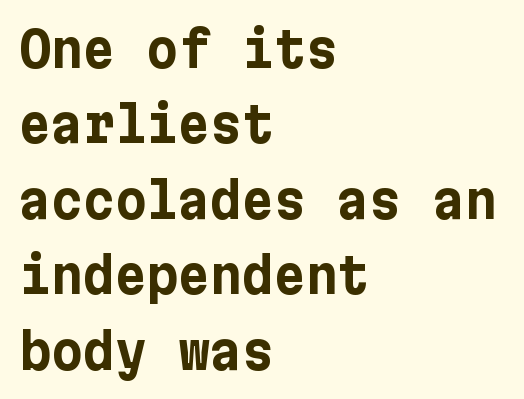
Q: Is the text bold? A: Yes.
Q: Is the text italic (slanted)? A: No, it is upright.
Q: Is the typeface a serif or a sans-serif typeface? A: Sans-serif.
Q: Is the text underlined? A: No.
Q: How is the paragraph aligned? A: Left-aligned.
Q: Is the spacing between letters normal or unusually wide? A: Normal.
Q: Is the spacing between lines tight, normal or loose? A: Normal.
Q: Width (condensed, normal, or wide)? A: Normal.
Q: Stroke contrast? A: Low.
Q: x-height? A: Medium.
